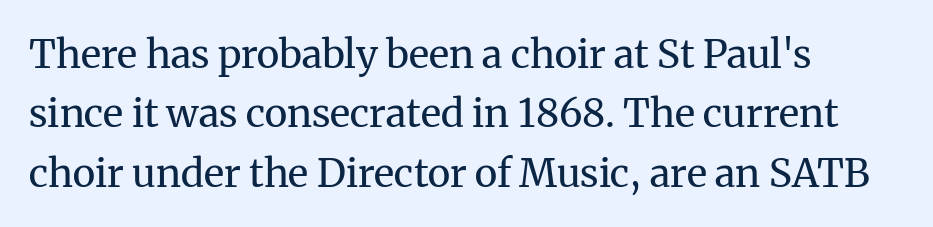
Q: Is the text bold? A: No.
Q: Is the text italic (slanted)? A: No, it is upright.
Q: Is the typeface a serif or a sans-serif typeface? A: Serif.
Q: Is the text underlined? A: No.
Q: How is the paragraph aligned? A: Left-aligned.
Q: Is the spacing between letters normal or unusually wide? A: Normal.
Q: Is the spacing between lines tight, normal or loose? A: Normal.
Q: Width (condensed, normal, or wide)? A: Normal.
Q: Stroke contrast? A: Medium.
Q: x-height? A: Medium.
Q: Monospaced? A: No.
